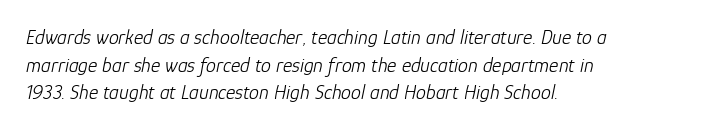
Q: Is the text bold? A: No.
Q: Is the text italic (slanted)? A: Yes, it leans right by about 12 degrees.
Q: Is the text underlined? A: No.
Q: How is the paragraph aligned? A: Left-aligned.
Q: Is the spacing between letters normal or unusually wide? A: Normal.
Q: Is the spacing between lines tight, normal or loose? A: Normal.
